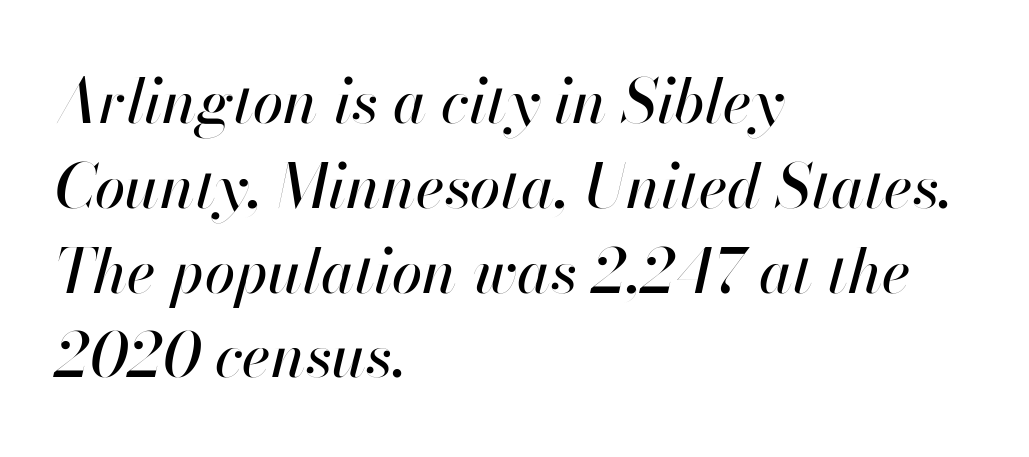
{"italic": "yes", "lean": "right", "slant_degrees": 13, "width": "normal", "stroke_contrast": "high", "x_height": "small", "monospaced": "no", "underline": "no", "align": "left", "line_spacing": "normal", "line_spacing_ratio": 1.39, "letter_spacing": "normal", "letter_spacing_em": 0.0, "glyph_px": 61}
